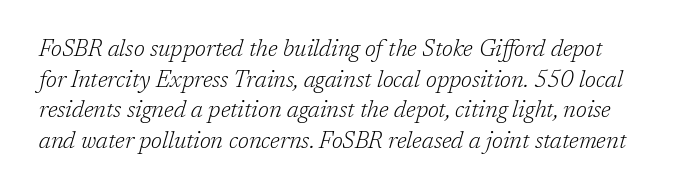
Unbolded letterforms with no extra heft. Bare-footed words on every line. It's the slanting kind of type. Default kerning and tracking; the words read as compact shapes. The rows are spaced the way most documents space them.
